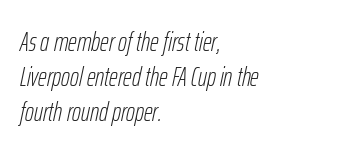
The image shows 27 px text type, italic (leaning right); set left-aligned, normal line spacing (1.29x), normal letter spacing, not underlined.
